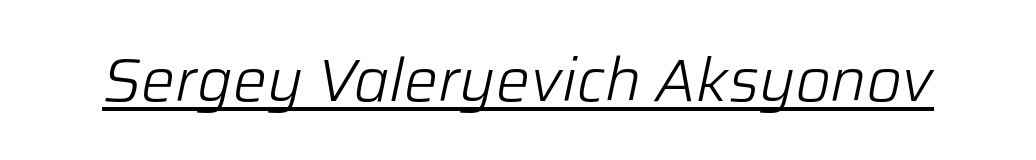
Q: Is the text bold? A: No.
Q: Is the text italic (slanted)? A: Yes, it leans right by about 12 degrees.
Q: Is the text underlined? A: Yes.
Q: Is the spacing between letters normal or unusually wide? A: Normal.
Q: Width (condensed, normal, or wide)? A: Normal.
Q: Stroke contrast? A: Low.
Q: x-height? A: Medium.
Q: Monospaced? A: No.
